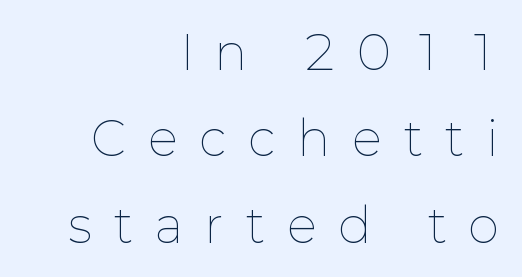
Q: Is the text bold? A: No.
Q: Is the text italic (slanted)? A: No, it is upright.
Q: Is the text underlined? A: No.
Q: How is the paragraph aligned? A: Right-aligned.
Q: Is the spacing between letters normal or unusually wide? A: Unusually wide.
Q: Width (condensed, normal, or wide)? A: Normal.
Q: Stroke contrast? A: Low.
Q: x-height? A: Medium.
Q: Monospaced? A: No.
